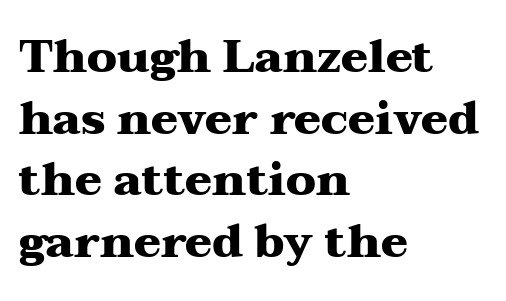
Q: Is the text bold? A: Yes.
Q: Is the text italic (slanted)? A: No, it is upright.
Q: Is the typeface a serif or a sans-serif typeface? A: Serif.
Q: Is the text underlined? A: No.
Q: How is the paragraph aligned? A: Left-aligned.
Q: Is the spacing between letters normal or unusually wide? A: Normal.
Q: Is the spacing between lines tight, normal or loose? A: Normal.
Q: Width (condensed, normal, or wide)? A: Wide.
Q: Stroke contrast? A: Medium.
Q: x-height? A: Medium.
Q: Monospaced? A: No.
